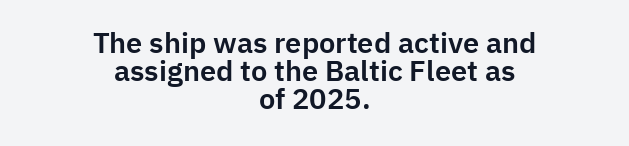
Does the type have serifs? No, each stem ends abruptly. A typesetter would mark this as roman, not italic. Horizontal bands of white between lines are thin slivers. One-word summary of the alignment: center. Each letter keeps its own natural width here, so spacing adapts to shape.
